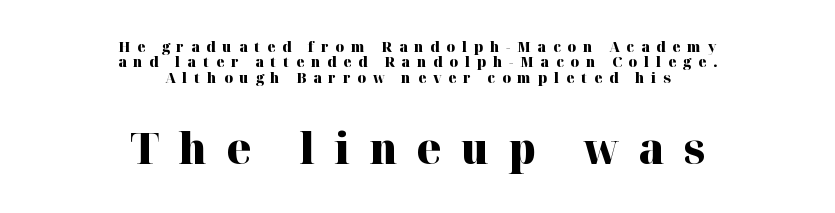
Someone cranked the tracking dial way up on this one. Note the varied advance widths — an 'i' is clearly narrower than an 'm'. Its strokes are broad and dark, the hallmark of bold type. Ascenders rise straight up at ninety degrees.
